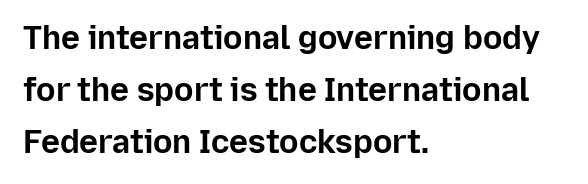
{"serif": "no", "italic": "no", "bold": "yes", "weight": "bold", "width": "normal", "stroke_contrast": "low", "x_height": "medium", "monospaced": "no", "underline": "no", "align": "left", "line_spacing": "normal", "line_spacing_ratio": 1.63, "letter_spacing": "normal", "letter_spacing_em": 0.0, "glyph_px": 32}
